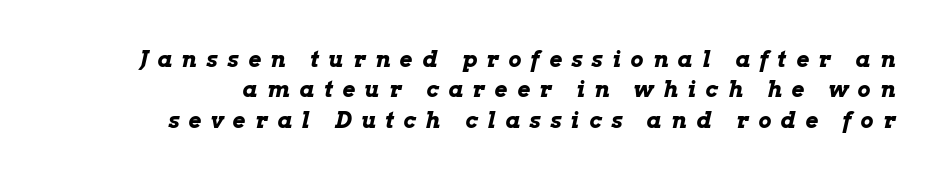
Q: Is the text bold? A: Yes.
Q: Is the text italic (slanted)? A: Yes, it leans right by about 13 degrees.
Q: Is the text underlined? A: No.
Q: Is the spacing between letters normal or unusually wide? A: Unusually wide.
Q: Is the spacing between lines tight, normal or loose? A: Normal.
